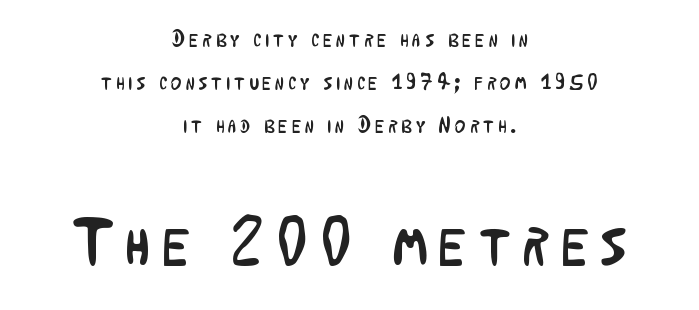
The image shows 68 px regular-weight, condensed sans-serif type, upright; set centered, line spacing 1.88x, not underlined; the second (bottom) block is 2.96x larger; low stroke contrast and a medium x-height.
